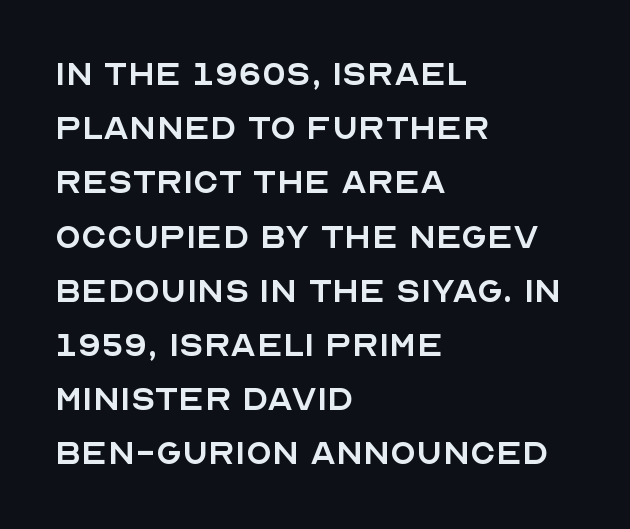
The image shows 42 px regular-weight sans-serif type, upright; set left-aligned, normal line spacing (1.29x), normal letter spacing, not underlined; a large x-height.
